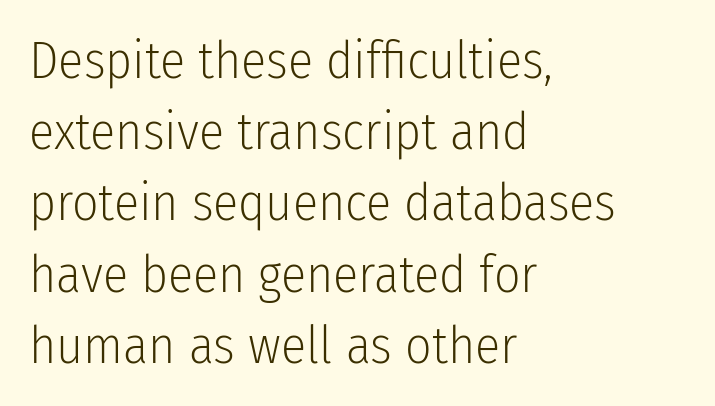
The image shows 52 px light, condensed sans-serif type, upright; set left-aligned, normal line spacing (1.37x), normal letter spacing, not underlined; low stroke contrast and a medium x-height.
